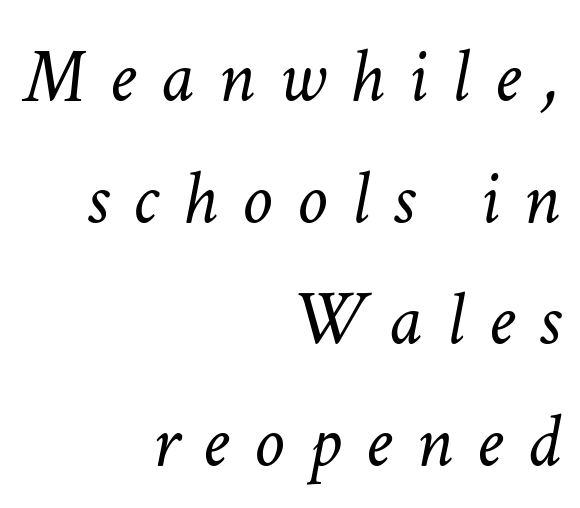
The image shows 77 px light type, italic (leaning right); set right-aligned, normal line spacing (1.58x), unusually wide letter spacing (+0.31 em), not underlined; low stroke contrast and a medium x-height.
